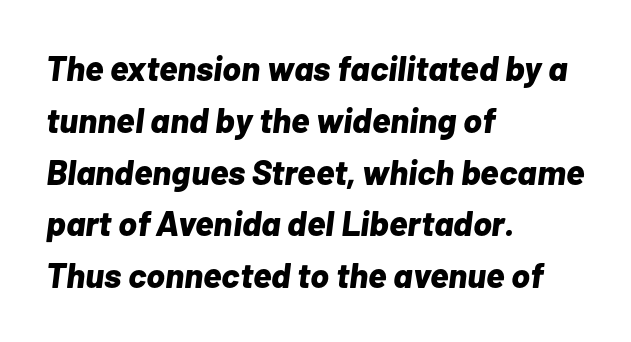
Q: Is the text bold? A: Yes.
Q: Is the text italic (slanted)? A: Yes, it leans right by about 7 degrees.
Q: Is the text underlined? A: No.
Q: How is the paragraph aligned? A: Left-aligned.
Q: Is the spacing between letters normal or unusually wide? A: Normal.
Q: Is the spacing between lines tight, normal or loose? A: Normal.
Q: Width (condensed, normal, or wide)? A: Normal.
Q: Stroke contrast? A: Low.
Q: x-height? A: Medium.
Q: Monospaced? A: No.
